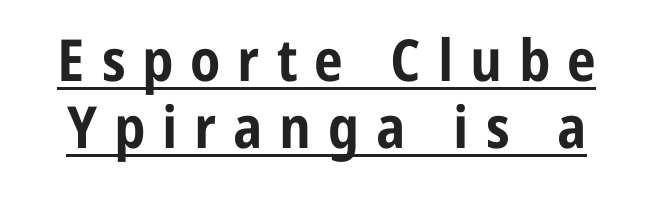
The tracking jumps out immediately: characters are airy and widely separated. A rule runs beneath these lines of type. The face used here is proportionally spaced, like ordinary book or web type. Note: no serifs on the glyphs.
